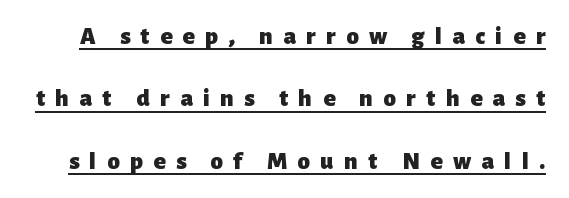
The image shows 25 px bold type, upright; set loose line spacing (2.5x), unusually wide letter spacing (+0.42 em), underlined.
